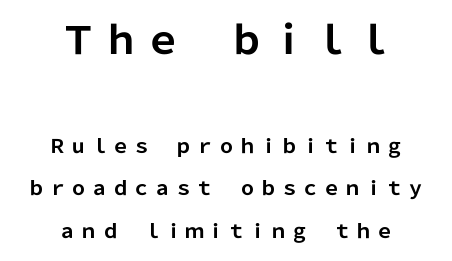
Q: Is the text bold? A: Yes.
Q: Is the text italic (slanted)? A: No, it is upright.
Q: Is the typeface a serif or a sans-serif typeface? A: Sans-serif.
Q: Is the text underlined? A: No.
Q: How is the paragraph aligned? A: Centered.
Q: Is the spacing between lines tight, normal or loose? A: Loose.
Q: Which block of text is set in a larger size, the first (top) or the second (bottom)? A: The first (top) one.
Q: Width (condensed, normal, or wide)? A: Normal.
Q: Stroke contrast? A: Low.
Q: x-height? A: Medium.
Q: Monospaced? A: No.
